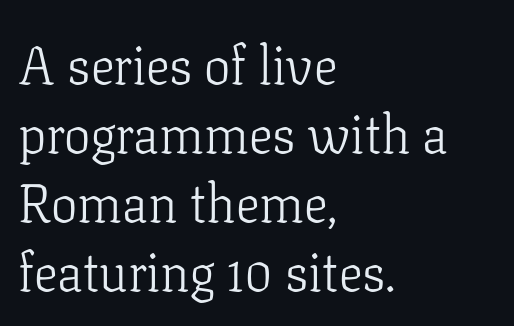
The image shows 53 px light serif type, upright; set left-aligned, normal line spacing (1.3x), normal letter spacing, not underlined; low stroke contrast and a medium x-height.
